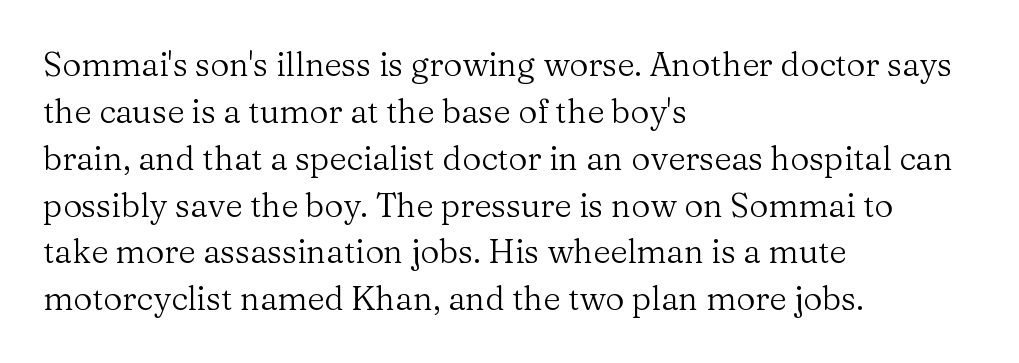
Horizontally, the lines are justified to the leading edge only. Note: serifs present on the glyphs. The face looks like a standard text weight, possibly lighter. Check the space under the baseline: it is left empty. The passage shown has conventional tracking throughout. Each letter keeps its own natural width here, so spacing adapts to shape.
